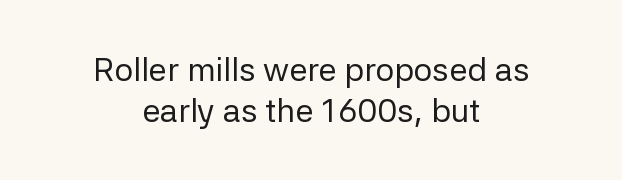
{"serif": "no", "italic": "no", "bold": "no", "weight": "regular", "width": "normal", "stroke_contrast": "low", "x_height": "medium", "monospaced": "no", "underline": "no", "align": "center", "line_spacing": "normal", "line_spacing_ratio": 1.25, "letter_spacing": "normal", "letter_spacing_em": 0.0, "glyph_px": 33}
